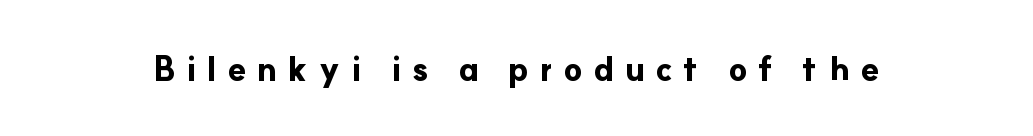
The image shows 33 px bold sans-serif type, upright; set unusually wide letter spacing (+0.33 em), not underlined; low stroke contrast and a small x-height.
